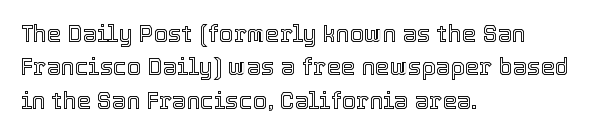
Q: Is the text italic (slanted)? A: No, it is upright.
Q: Is the text underlined? A: No.
Q: How is the paragraph aligned? A: Left-aligned.
Q: Is the spacing between letters normal or unusually wide? A: Normal.
Q: Is the spacing between lines tight, normal or loose? A: Normal.
